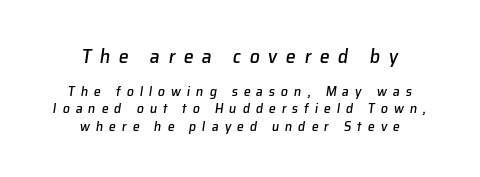
Q: Is the text italic (slanted)? A: Yes, it leans right by about 8 degrees.
Q: Is the text underlined? A: No.
Q: How is the paragraph aligned? A: Centered.
Q: Is the spacing between letters normal or unusually wide? A: Unusually wide.
Q: Which block of text is set in a larger size, the first (top) or the second (bottom)? A: The first (top) one.
